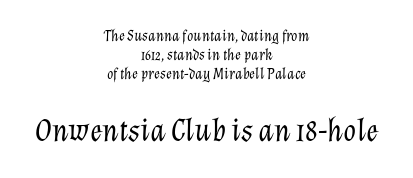
Q: Is the text bold? A: No.
Q: Is the text italic (slanted)? A: Yes, it leans right by about 12 degrees.
Q: Is the text underlined? A: No.
Q: How is the paragraph aligned? A: Centered.
Q: Is the spacing between letters normal or unusually wide? A: Normal.
Q: Which block of text is set in a larger size, the first (top) or the second (bottom)? A: The second (bottom) one.
Q: Width (condensed, normal, or wide)? A: Normal.
Q: Stroke contrast? A: Low.
Q: x-height? A: Medium.
Q: Monospaced? A: No.
